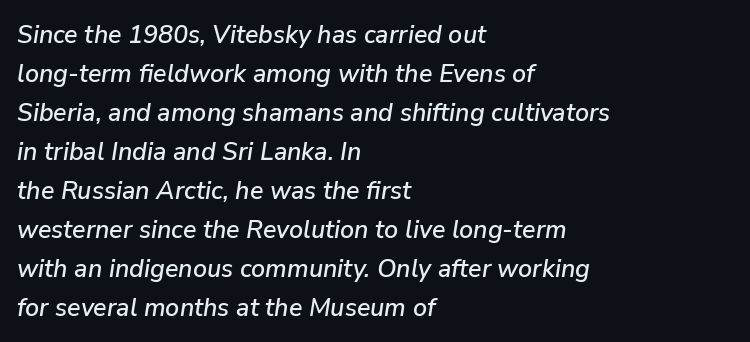
{"italic": "yes", "lean": "right", "slant_degrees": 9, "underline": "no", "align": "left", "line_spacing": "normal", "line_spacing_ratio": 1.56, "letter_spacing": "normal", "letter_spacing_em": 0.0, "glyph_px": 25}
